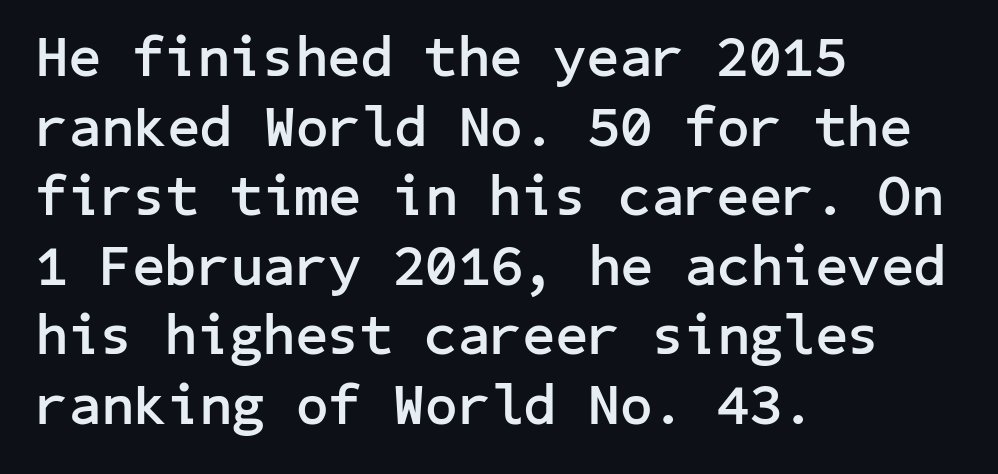
Q: Is the text bold? A: Yes.
Q: Is the text italic (slanted)? A: No, it is upright.
Q: Is the typeface a serif or a sans-serif typeface? A: Sans-serif.
Q: Is the text underlined? A: No.
Q: How is the paragraph aligned? A: Left-aligned.
Q: Is the spacing between letters normal or unusually wide? A: Normal.
Q: Width (condensed, normal, or wide)? A: Normal.
Q: Stroke contrast? A: Low.
Q: x-height? A: Medium.
